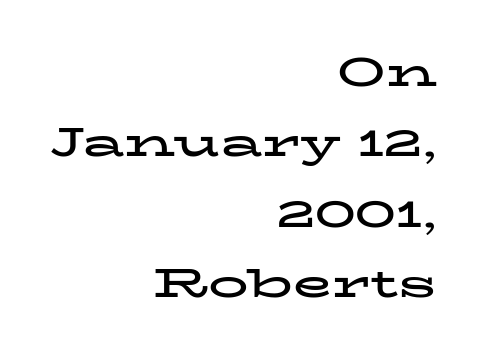
The gap between lines stays unmarked. Heavy, bold letterforms. A typesetter would label this face a serif. The rendering uses natural spacing where letterforms have individual widths.
